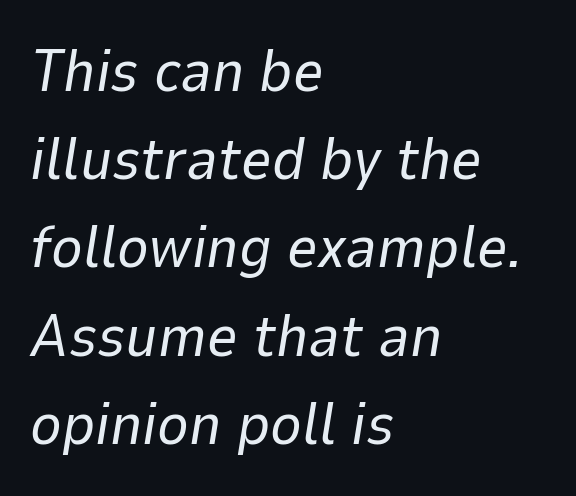
Q: Is the text bold? A: No.
Q: Is the text italic (slanted)? A: Yes, it leans right by about 9 degrees.
Q: Is the text underlined? A: No.
Q: How is the paragraph aligned? A: Left-aligned.
Q: Is the spacing between letters normal or unusually wide? A: Normal.
Q: Is the spacing between lines tight, normal or loose? A: Normal.
Q: Width (condensed, normal, or wide)? A: Normal.
Q: Stroke contrast? A: Low.
Q: x-height? A: Medium.
Q: Monospaced? A: No.
